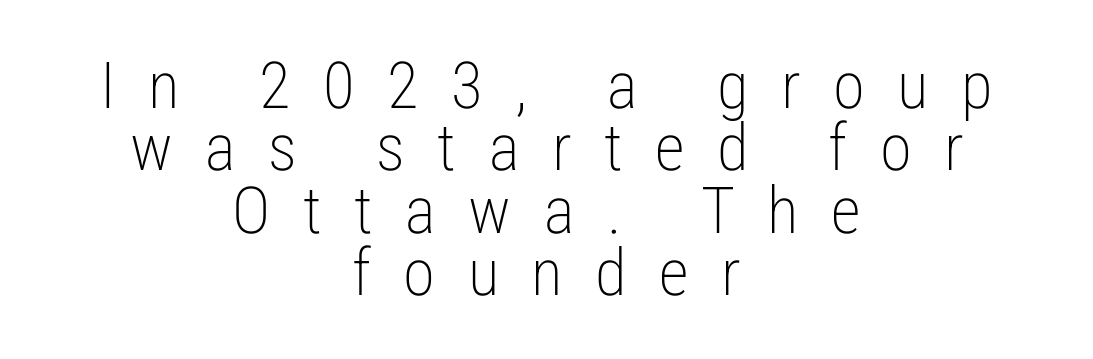
Q: Is the text bold? A: No.
Q: Is the text italic (slanted)? A: No, it is upright.
Q: Is the typeface a serif or a sans-serif typeface? A: Sans-serif.
Q: Is the text underlined? A: No.
Q: How is the paragraph aligned? A: Centered.
Q: Is the spacing between letters normal or unusually wide? A: Unusually wide.
Q: Is the spacing between lines tight, normal or loose? A: Tight.
Q: Width (condensed, normal, or wide)? A: Condensed.
Q: Stroke contrast? A: Low.
Q: x-height? A: Medium.
Q: Monospaced? A: No.
